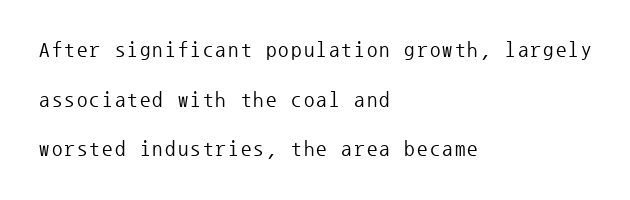
Vertical spacing — loose. Is the type heavy? It reads as light-to-regular instead. A typesetter would mark this as roman, not italic. The typesetter chose a ragged-right arrangement here.
